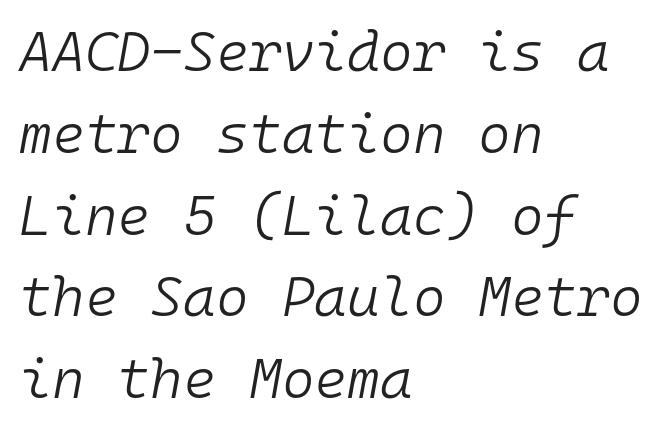
The image shows 56 px light type, italic (leaning right), monospaced; set left-aligned, normal line spacing (1.46x), normal letter spacing, not underlined; low stroke contrast and a medium x-height.
